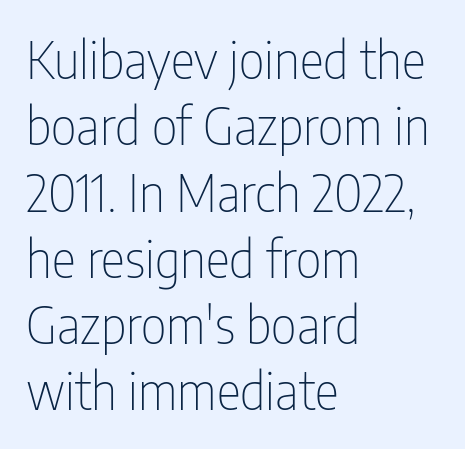
The passage shown is typed in a proportional face where columns would drift. Layout note: lines flush left. These lines were composed using upright roman letters. The designer went with a sans here, leaving each stem footless. There is no visible air inserted between adjacent glyphs. Only glyphs here, with clear space below each row.
